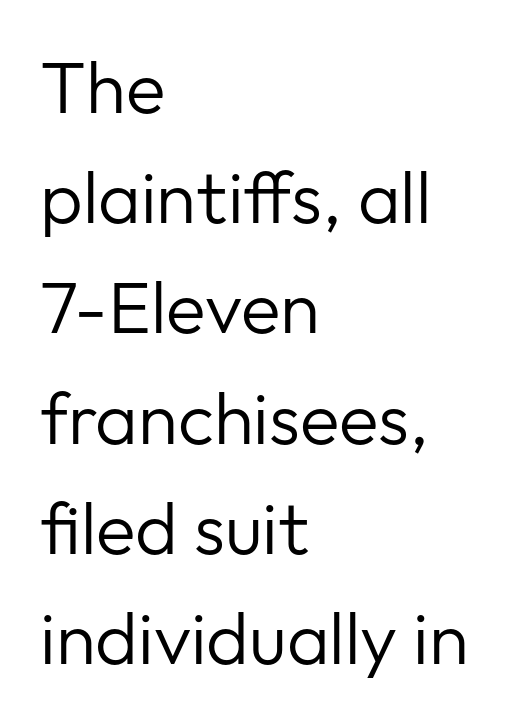
{"serif": "no", "italic": "no", "bold": "no", "weight": "regular", "width": "normal", "stroke_contrast": "low", "x_height": "medium", "monospaced": "no", "underline": "no", "align": "left", "line_spacing": "normal", "line_spacing_ratio": 1.51, "letter_spacing": "normal", "letter_spacing_em": 0.0, "glyph_px": 73}
